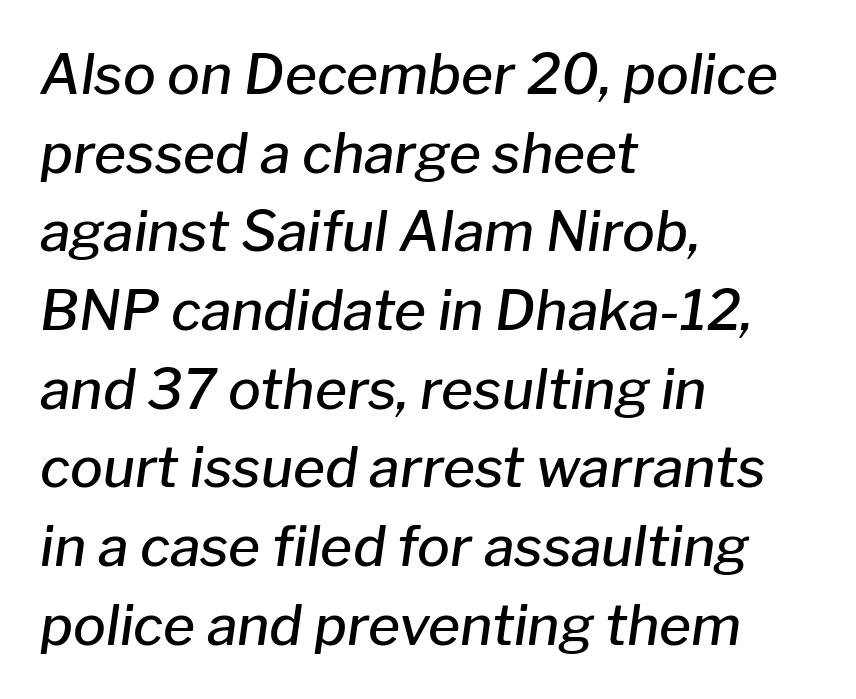
Every character sits at an angle, as italics do. Do the characters align in a grid? No, the font is proportional. These lines stack with their left ends in a neat column. Plain, unruled lines of type. The rows are spaced the way most documents space them. Glyph-to-glyph distance matches everyday printed text.
